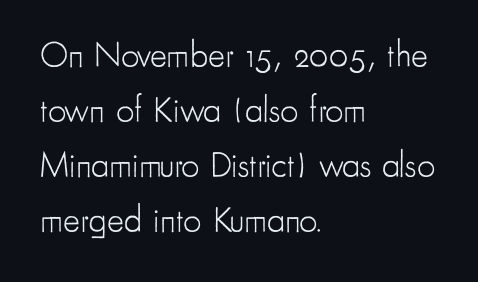
The image shows 36 px light, condensed sans-serif type, upright; set left-aligned, normal line spacing (1.53x), normal letter spacing, not underlined; low stroke contrast and a small x-height.
